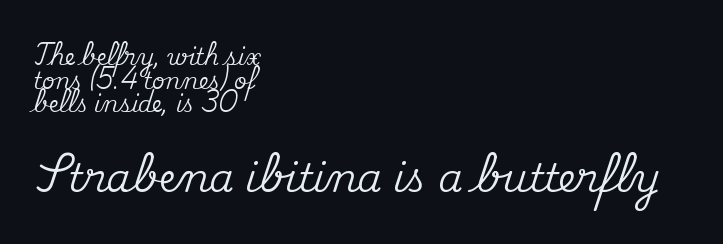
{"serif": "yes", "width": "normal", "stroke_contrast": "medium", "x_height": "small", "monospaced": "no", "underline": "no", "align": "left", "line_spacing": "tight", "line_spacing_ratio": 1.07, "letter_spacing": "normal", "letter_spacing_em": 0.0, "larger_block": "second", "size_ratio": 1.77, "glyph_px": 39}
